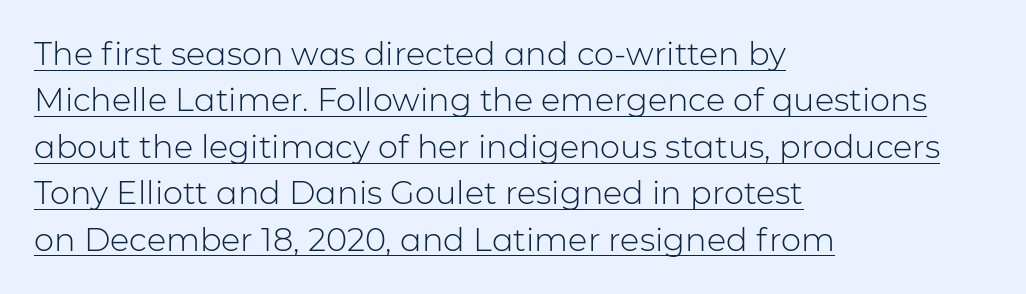
The image shows 32 px light sans-serif type, upright; set left-aligned, normal line spacing (1.45x), normal letter spacing, underlined; low stroke contrast and a medium x-height.
